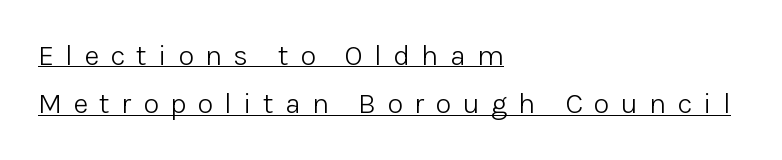
Q: Is the text bold? A: No.
Q: Is the text italic (slanted)? A: No, it is upright.
Q: Is the typeface a serif or a sans-serif typeface? A: Sans-serif.
Q: Is the text underlined? A: Yes.
Q: How is the paragraph aligned? A: Left-aligned.
Q: Is the spacing between letters normal or unusually wide? A: Unusually wide.
Q: Is the spacing between lines tight, normal or loose? A: Normal.
Q: Width (condensed, normal, or wide)? A: Normal.
Q: Stroke contrast? A: Low.
Q: x-height? A: Medium.
Q: Monospaced? A: No.
